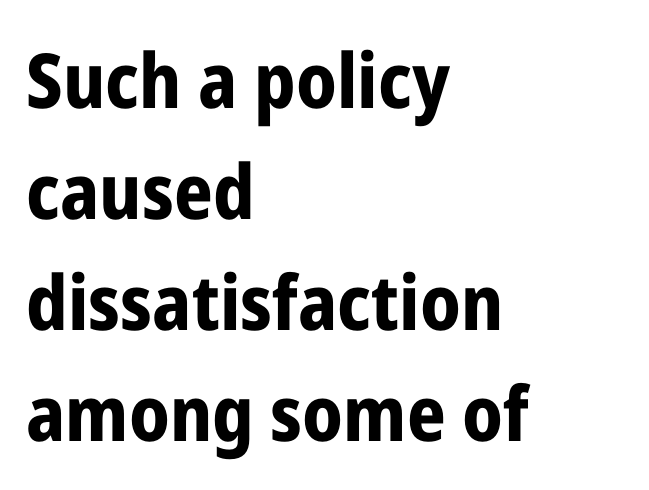
{"serif": "no", "italic": "no", "bold": "yes", "weight": "bold", "width": "condensed", "stroke_contrast": "low", "x_height": "medium", "monospaced": "no", "underline": "no", "align": "left", "line_spacing": "normal", "line_spacing_ratio": 1.46, "letter_spacing": "normal", "letter_spacing_em": 0.0, "glyph_px": 76}
